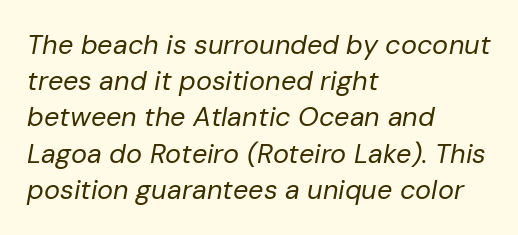
Regarding leading, the lines here are spaced in the standard way. Italic? Definitely — the glyphs are oblique. A classic flush-left, rag-right setting is used for this passage. Here the glyphs are tracked normally, forming tight word shapes. Weight: not bold — regular or lighter.
